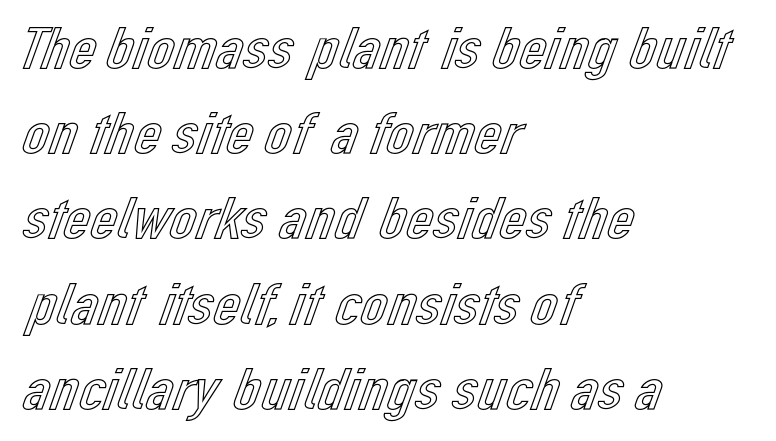
{"width": "normal", "x_height": "medium", "monospaced": "no", "underline": "no", "align": "left", "line_spacing": "normal", "line_spacing_ratio": 1.42, "letter_spacing": "normal", "letter_spacing_em": 0.0, "glyph_px": 60}
